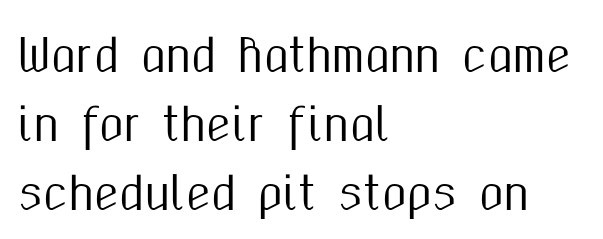
The image shows 45 px condensed sans-serif type, upright; set left-aligned, normal line spacing (1.53x), normal letter spacing, not underlined; medium stroke contrast and a medium x-height.
